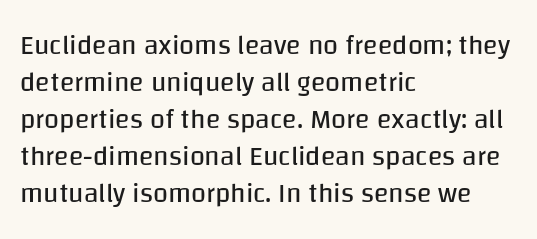
Q: Is the text bold? A: No.
Q: Is the text italic (slanted)? A: No, it is upright.
Q: Is the text underlined? A: No.
Q: How is the paragraph aligned? A: Left-aligned.
Q: Is the spacing between letters normal or unusually wide? A: Normal.
Q: Is the spacing between lines tight, normal or loose? A: Normal.
